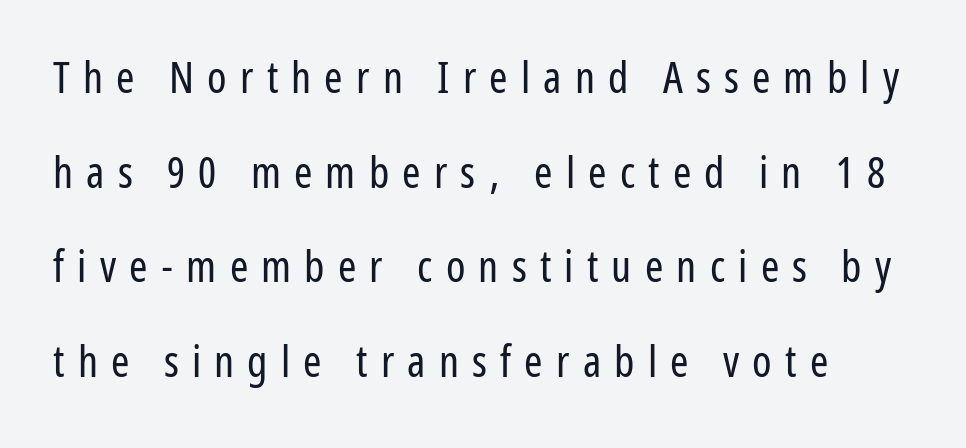
{"serif": "no", "italic": "no", "bold": "no", "weight": "regular", "width": "condensed", "stroke_contrast": "low", "x_height": "medium", "monospaced": "no", "underline": "no", "line_spacing": "loose", "line_spacing_ratio": 2.15, "letter_spacing": "wide", "letter_spacing_em": 0.3, "glyph_px": 44}
